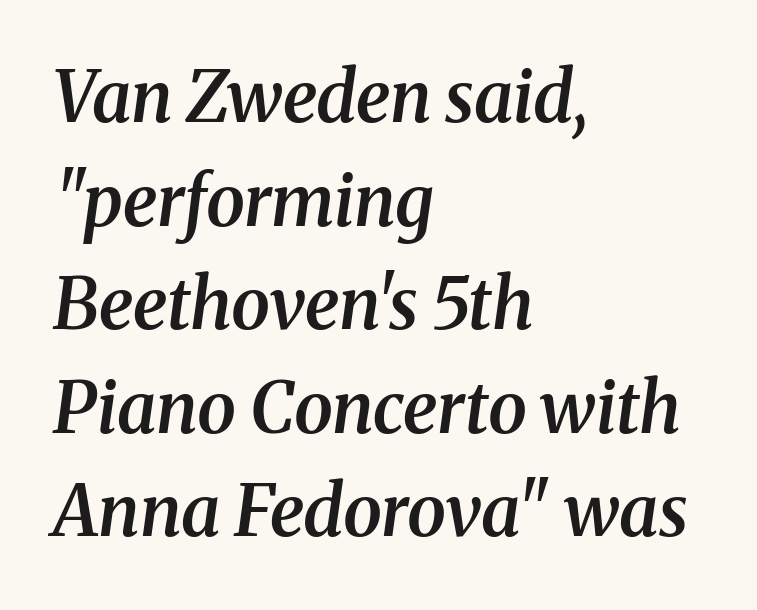
Students, note that the glyphs here touch the page at normal intervals. Every letter is mildly thick-stroked: semibold rather than bold. Type without underlining. In CSS terms this would be text-align: left. To sum up the face: it has serifs. Regular leading.
